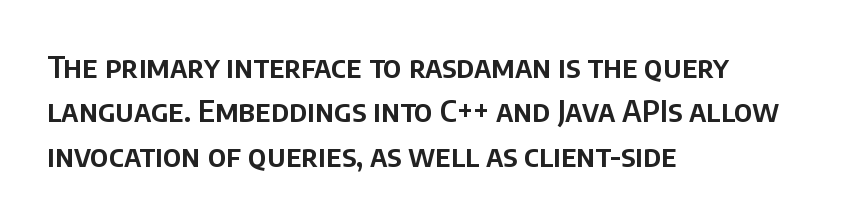
The tracking reads as untouched default to a designer's eye. Which margin do the lines hug? The left one — the right edge is uneven. The passage shown is typed in a proportional face where columns would drift. Characters remain perfectly vertical along every line.
